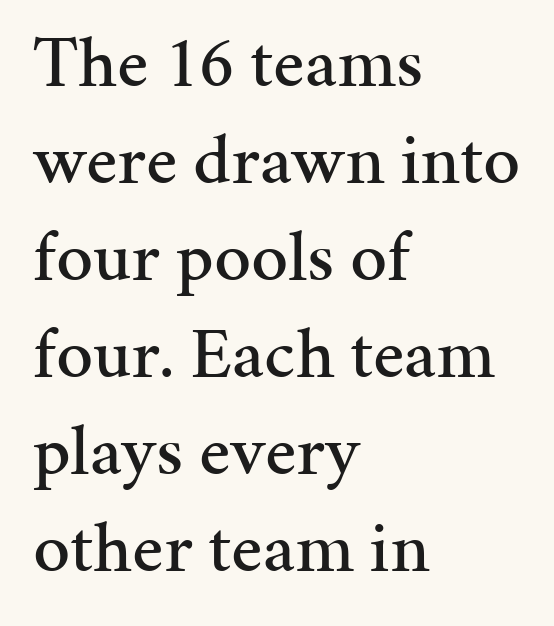
Ascenders rise straight up at ninety degrees. Descenders are the only things crossing below the line. Font category for this specimen: serif. Left-aligned paragraph, ragged on the right. Interline gaps are of average width in this sample. Looks like regular typesetting: each glyph gets only the width it needs.
